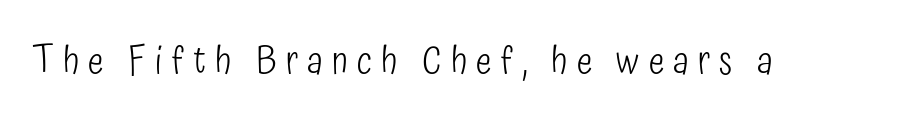
Q: Is the text bold? A: No.
Q: Is the text italic (slanted)? A: No, it is upright.
Q: Is the typeface a serif or a sans-serif typeface? A: Sans-serif.
Q: Is the text underlined? A: No.
Q: Is the spacing between letters normal or unusually wide? A: Unusually wide.
Q: Width (condensed, normal, or wide)? A: Condensed.
Q: Stroke contrast? A: Low.
Q: x-height? A: Medium.
Q: Monospaced? A: No.
